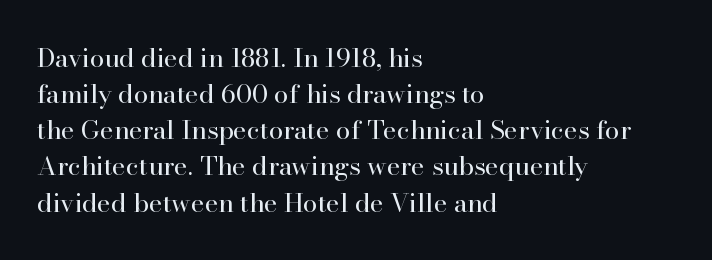
The image shows 26 px text type, upright; set left-aligned, normal line spacing (1.39x), normal letter spacing, not underlined.
